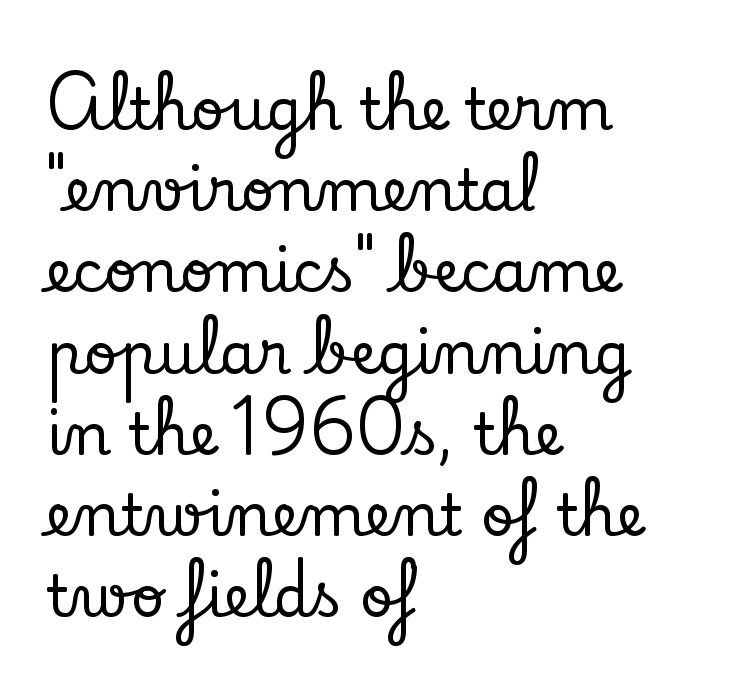
{"serif": "yes", "italic": "no", "width": "normal", "stroke_contrast": "low", "x_height": "small", "monospaced": "no", "underline": "no", "align": "left", "line_spacing": "normal", "line_spacing_ratio": 1.4, "letter_spacing": "normal", "letter_spacing_em": 0.0, "glyph_px": 58}
